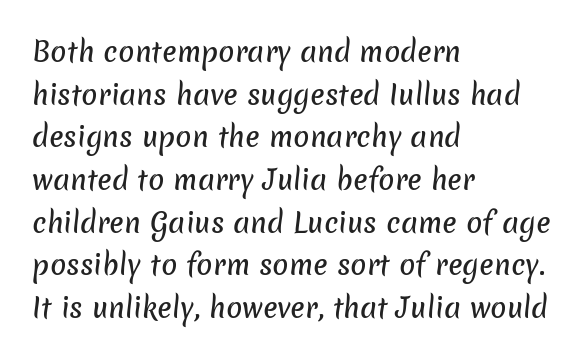
The image shows 27 px text type; set left-aligned, normal line spacing (1.58x), normal letter spacing, not underlined.
